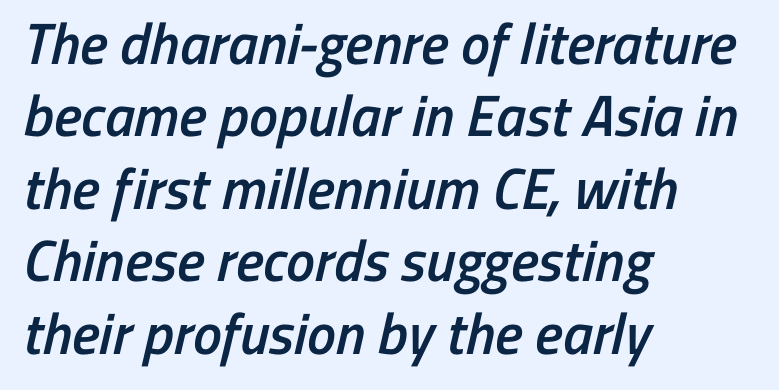
{"serif": "no", "bold": "semi", "weight": "semibold", "width": "condensed", "stroke_contrast": "low", "x_height": "medium", "monospaced": "no", "underline": "no", "align": "left", "line_spacing": "normal", "line_spacing_ratio": 1.25, "letter_spacing": "normal", "letter_spacing_em": 0.0, "glyph_px": 58}
